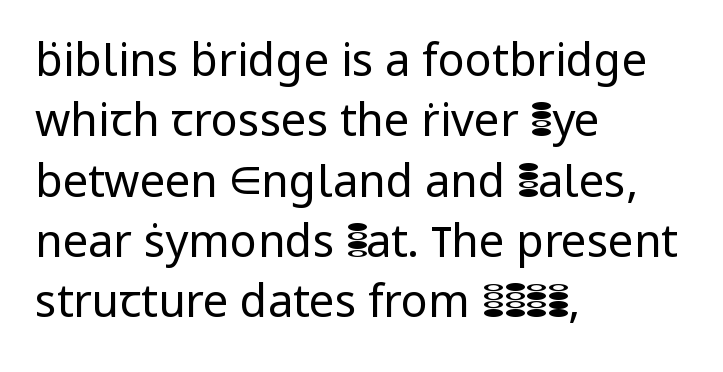
Underlining? Definitely not there. Stems and bowls with no extra thickness — not bold. Is the letter spacing exaggerated? No — it looks like the ordinary default. Type style note: lacks serifs. Horizontally, the lines are justified to the leading edge only.
